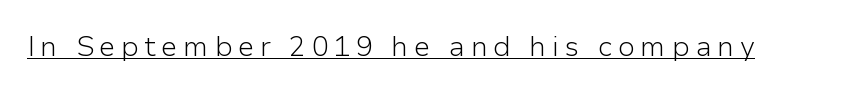
Posture: upright roman. Stroke thickness stays within the range of a standard reading face or lighter. Glance below the letters and you will spot a drawn line. Is this a fixed-width face? No — the glyphs have proportional, varying widths. This sample uses a sans-serif face.
